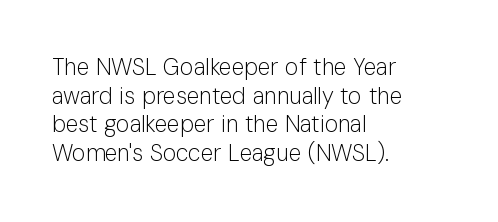
Q: Is the text bold? A: No.
Q: Is the text italic (slanted)? A: No, it is upright.
Q: Is the text underlined? A: No.
Q: How is the paragraph aligned? A: Left-aligned.
Q: Is the spacing between letters normal or unusually wide? A: Normal.
Q: Is the spacing between lines tight, normal or loose? A: Normal.
